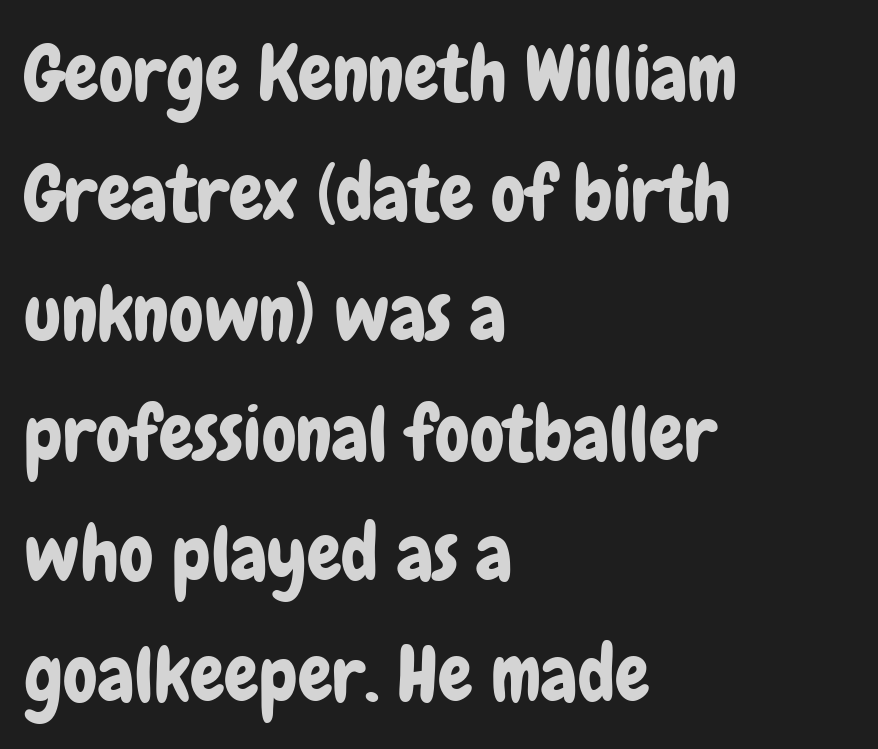
Q: Is the text italic (slanted)? A: No, it is upright.
Q: Is the typeface a serif or a sans-serif typeface? A: Sans-serif.
Q: Is the text underlined? A: No.
Q: How is the paragraph aligned? A: Left-aligned.
Q: Is the spacing between letters normal or unusually wide? A: Normal.
Q: Is the spacing between lines tight, normal or loose? A: Normal.
Q: Width (condensed, normal, or wide)? A: Condensed.
Q: Stroke contrast? A: Low.
Q: x-height? A: Medium.
Q: Monospaced? A: No.
